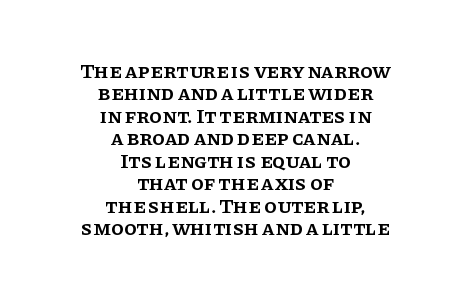
Q: Is the text bold? A: Semi-bold.
Q: Is the text italic (slanted)? A: No, it is upright.
Q: Is the text underlined? A: No.
Q: How is the paragraph aligned? A: Centered.
Q: Is the spacing between letters normal or unusually wide? A: Normal.
Q: Is the spacing between lines tight, normal or loose? A: Tight.
